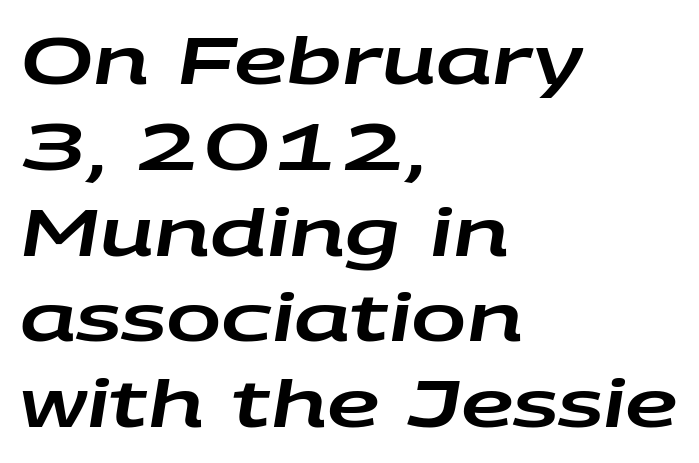
Q: Is the text italic (slanted)? A: Yes, it leans right by about 9 degrees.
Q: Is the text underlined? A: No.
Q: How is the paragraph aligned? A: Left-aligned.
Q: Is the spacing between letters normal or unusually wide? A: Normal.
Q: Is the spacing between lines tight, normal or loose? A: Normal.
Q: Width (condensed, normal, or wide)? A: Wide.
Q: Stroke contrast? A: Low.
Q: x-height? A: Large.
Q: Monospaced? A: No.
